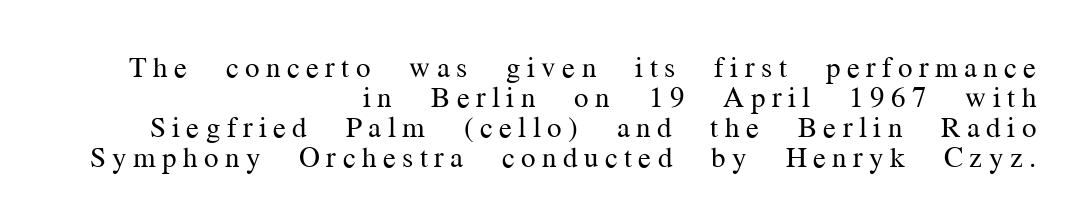
The image shows 29 px regular-weight serif type, upright; set right-aligned, tight line spacing (1.04x), unusually wide letter spacing (+0.22 em), not underlined; medium stroke contrast and a medium x-height.
